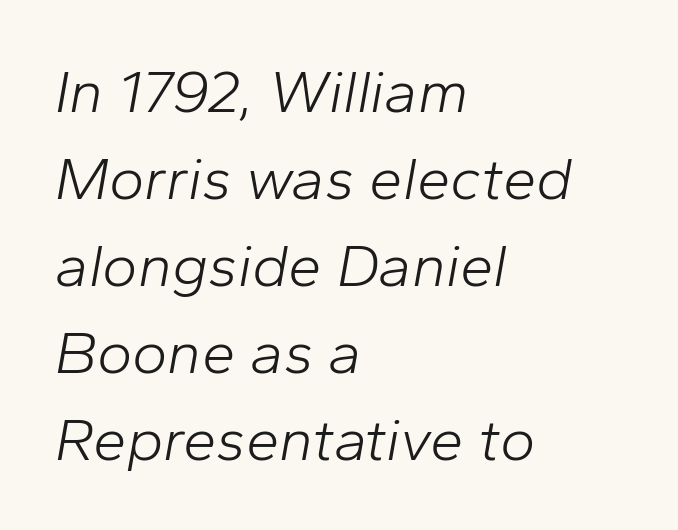
Q: Is the text bold? A: No.
Q: Is the text italic (slanted)? A: Yes, it leans right by about 10 degrees.
Q: Is the text underlined? A: No.
Q: How is the paragraph aligned? A: Left-aligned.
Q: Is the spacing between letters normal or unusually wide? A: Normal.
Q: Is the spacing between lines tight, normal or loose? A: Normal.
Q: Width (condensed, normal, or wide)? A: Normal.
Q: Stroke contrast? A: Low.
Q: x-height? A: Medium.
Q: Monospaced? A: No.
